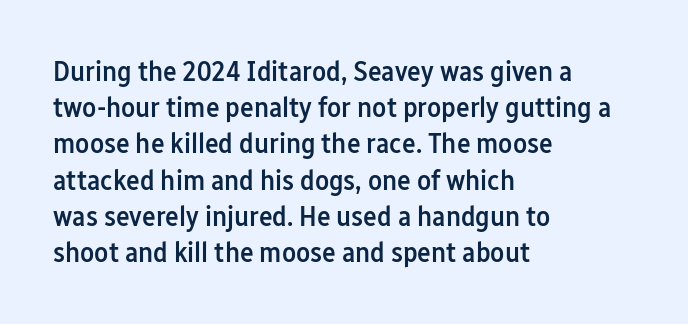
Inter-character spacing is left at the font's built-in metrics. If you drew a ruler down the left edge, every line would touch it. The type sits square on the baseline with zero lean. The rendering uses natural spacing where letterforms have individual widths. Stems and bowls a touch heavier than normal — semibold.
